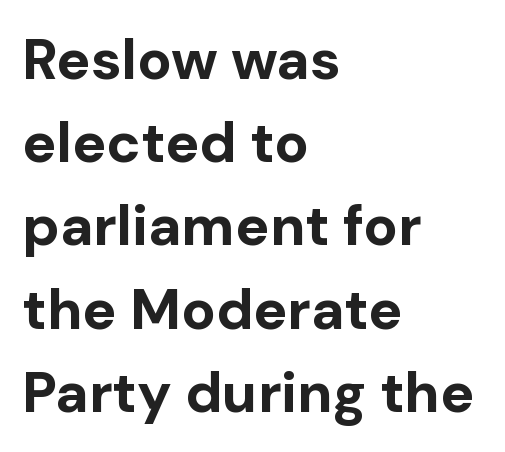
The image shows 57 px bold sans-serif type, upright; set left-aligned, normal line spacing (1.46x), normal letter spacing, not underlined; low stroke contrast and a medium x-height.
